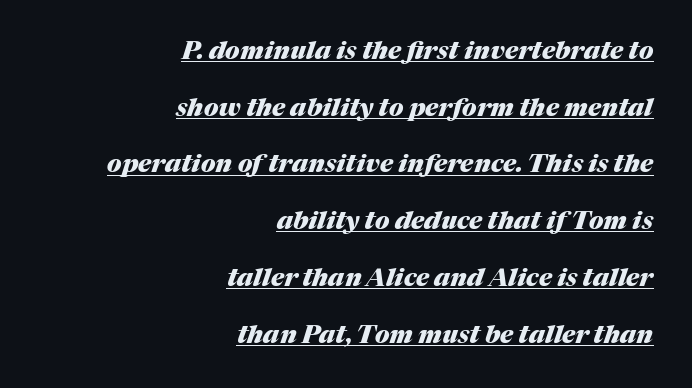
The image shows 25 px bold type, italic (leaning right); set right-aligned, loose line spacing (2.27x), normal letter spacing, underlined.
